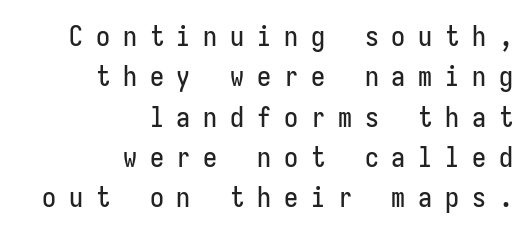
Q: Is the text italic (slanted)? A: No, it is upright.
Q: Is the typeface a serif or a sans-serif typeface? A: Sans-serif.
Q: Is the text underlined? A: No.
Q: How is the paragraph aligned? A: Right-aligned.
Q: Is the spacing between letters normal or unusually wide? A: Unusually wide.
Q: Is the spacing between lines tight, normal or loose? A: Normal.
Q: Width (condensed, normal, or wide)? A: Condensed.
Q: Stroke contrast? A: Low.
Q: x-height? A: Medium.
